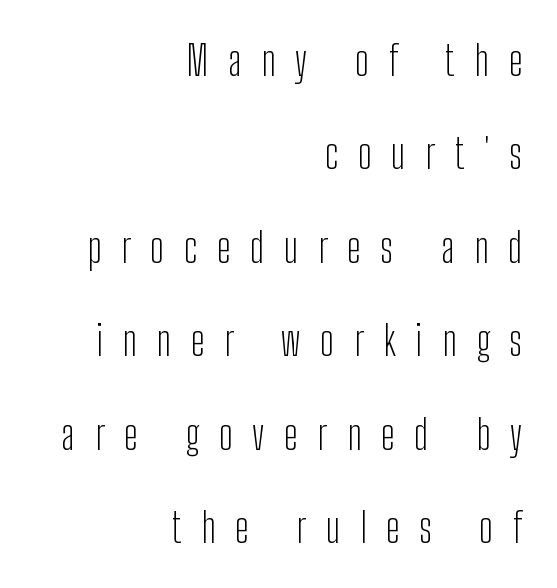
No letter is thick-stroked: the sample isn't bold. Horizontally, the lines are justified to the trailing edge only. These lines are rendered in a variable-pitch font. A great deal of white space separates one row of letters from the next. Decoration check: the copy has no underline.
